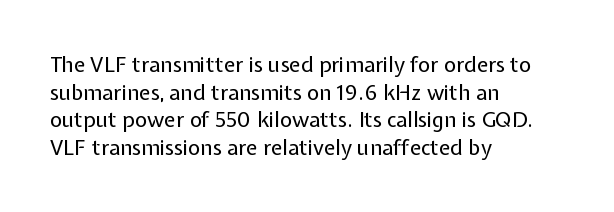
The image shows 21 px text type, upright; set left-aligned, normal line spacing (1.31x), normal letter spacing, not underlined.
